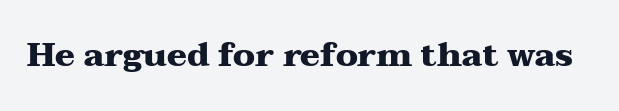
{"serif": "yes", "italic": "no", "bold": "yes", "weight": "heavy", "width": "wide", "stroke_contrast": "medium", "x_height": "medium", "monospaced": "no", "underline": "no", "letter_spacing": "normal", "letter_spacing_em": 0.0, "glyph_px": 33}
